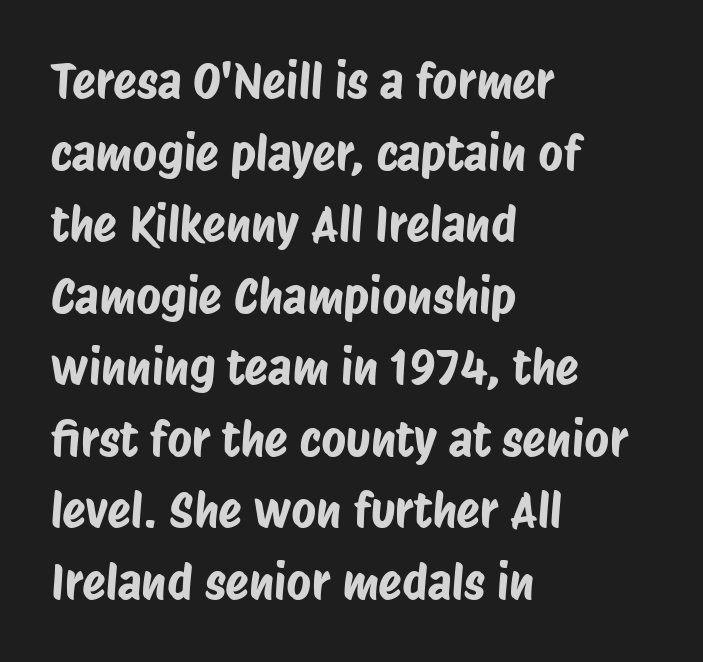
The image shows 48 px condensed sans-serif type; set left-aligned, normal line spacing (1.49x), normal letter spacing, not underlined; low stroke contrast and a large x-height.
